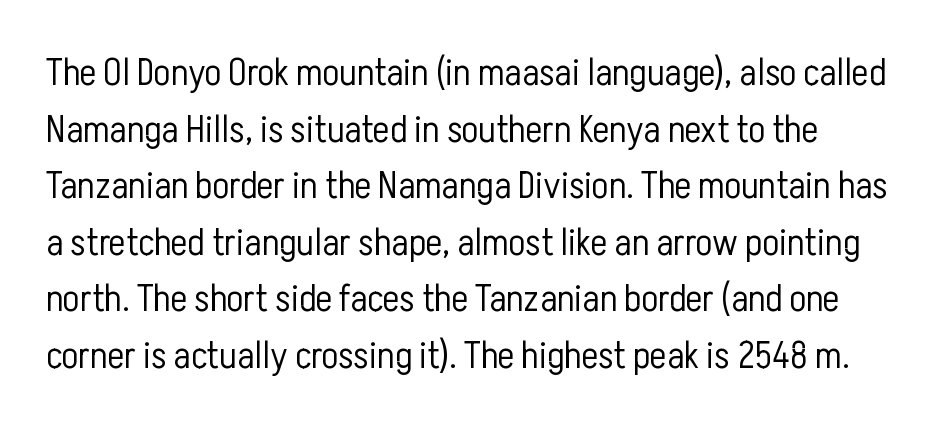
Q: Is the text bold? A: No.
Q: Is the text italic (slanted)? A: No, it is upright.
Q: Is the typeface a serif or a sans-serif typeface? A: Sans-serif.
Q: Is the text underlined? A: No.
Q: Is the spacing between letters normal or unusually wide? A: Normal.
Q: Is the spacing between lines tight, normal or loose? A: Normal.
Q: Width (condensed, normal, or wide)? A: Condensed.
Q: Stroke contrast? A: Low.
Q: x-height? A: Medium.
Q: Monospaced? A: No.
